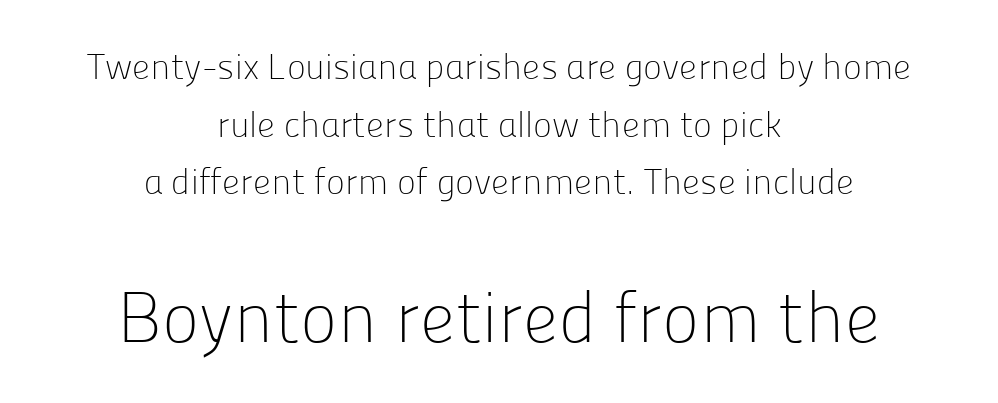
Q: Is the text bold? A: No.
Q: Is the text italic (slanted)? A: No, it is upright.
Q: Is the typeface a serif or a sans-serif typeface? A: Sans-serif.
Q: Is the text underlined? A: No.
Q: How is the paragraph aligned? A: Centered.
Q: Is the spacing between letters normal or unusually wide? A: Normal.
Q: Is the spacing between lines tight, normal or loose? A: Normal.
Q: Which block of text is set in a larger size, the first (top) or the second (bottom)? A: The second (bottom) one.
Q: Width (condensed, normal, or wide)? A: Normal.
Q: Stroke contrast? A: Low.
Q: x-height? A: Medium.
Q: Monospaced? A: No.
